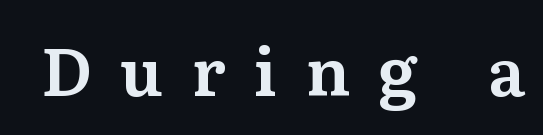
{"serif": "yes", "italic": "no", "width": "normal", "stroke_contrast": "medium", "x_height": "medium", "monospaced": "no", "underline": "no", "letter_spacing": "wide", "letter_spacing_em": 0.43, "glyph_px": 66}
